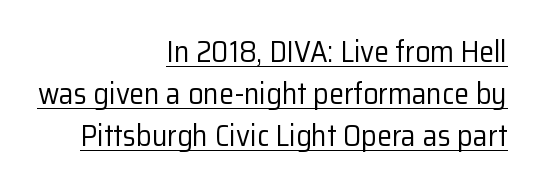
{"serif": "no", "italic": "no", "bold": "no", "weight": "regular", "width": "normal", "stroke_contrast": "low", "x_height": "medium", "monospaced": "no", "underline": "yes", "align": "right", "line_spacing": "normal", "line_spacing_ratio": 1.4, "letter_spacing": "normal", "letter_spacing_em": 0.0, "glyph_px": 30}
